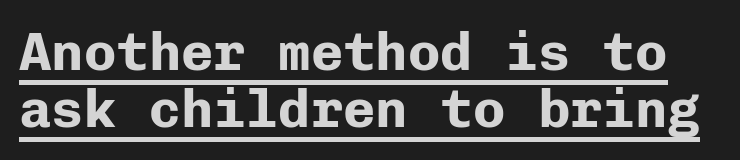
The typeface chosen for these lines omits serifs. What decoration does the sample have? An underline. You could call the tracking neutral — neither tight nor loose. Rendered with straight, roman letterforms.
